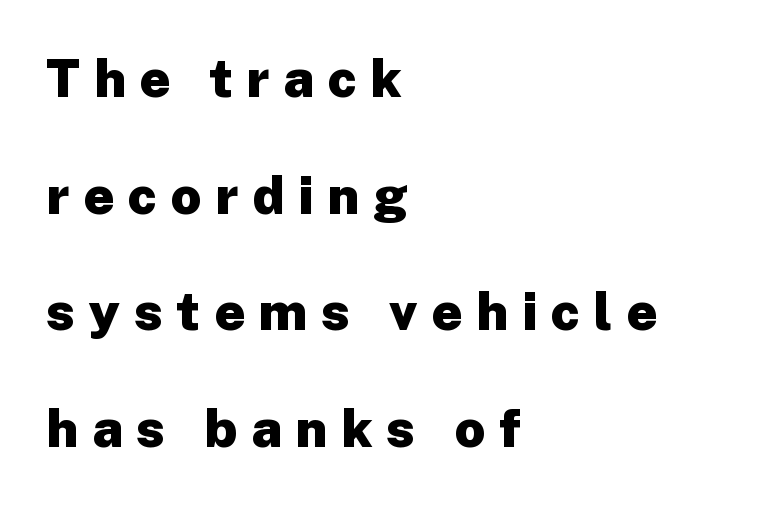
{"serif": "no", "italic": "no", "bold": "yes", "weight": "heavy", "width": "normal", "stroke_contrast": "low", "x_height": "medium", "monospaced": "no", "underline": "no", "align": "left", "line_spacing": "loose", "line_spacing_ratio": 2.2, "letter_spacing": "wide", "letter_spacing_em": 0.26, "glyph_px": 53}
